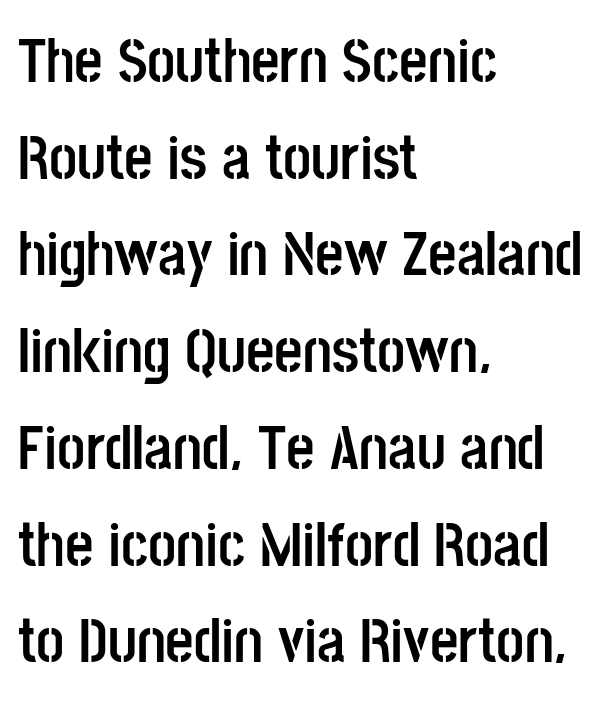
Q: Is the text bold? A: Yes.
Q: Is the text italic (slanted)? A: No, it is upright.
Q: Is the typeface a serif or a sans-serif typeface? A: Sans-serif.
Q: Is the text underlined? A: No.
Q: How is the paragraph aligned? A: Left-aligned.
Q: Is the spacing between letters normal or unusually wide? A: Normal.
Q: Is the spacing between lines tight, normal or loose? A: Normal.
Q: Width (condensed, normal, or wide)? A: Condensed.
Q: Stroke contrast? A: Low.
Q: x-height? A: Large.
Q: Monospaced? A: No.
